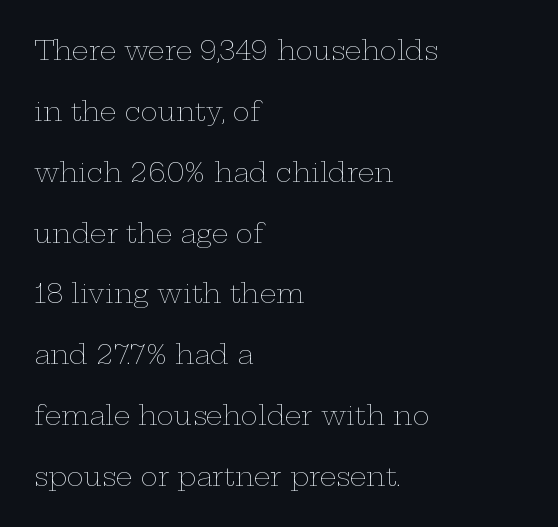
The image shows 26 px text type, upright; set left-aligned, loose line spacing (2.34x), normal letter spacing, not underlined.
